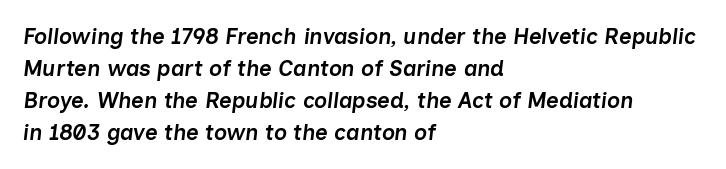
Notice how the passage keeps a crisp vertical edge on the left only. Lines of text with bare space underneath. One glance says typical: line gaps are just what's usual. The glyphs have the mass of a demibold cut, below bold. Between one letter and the next there's only the usual sliver of space.
